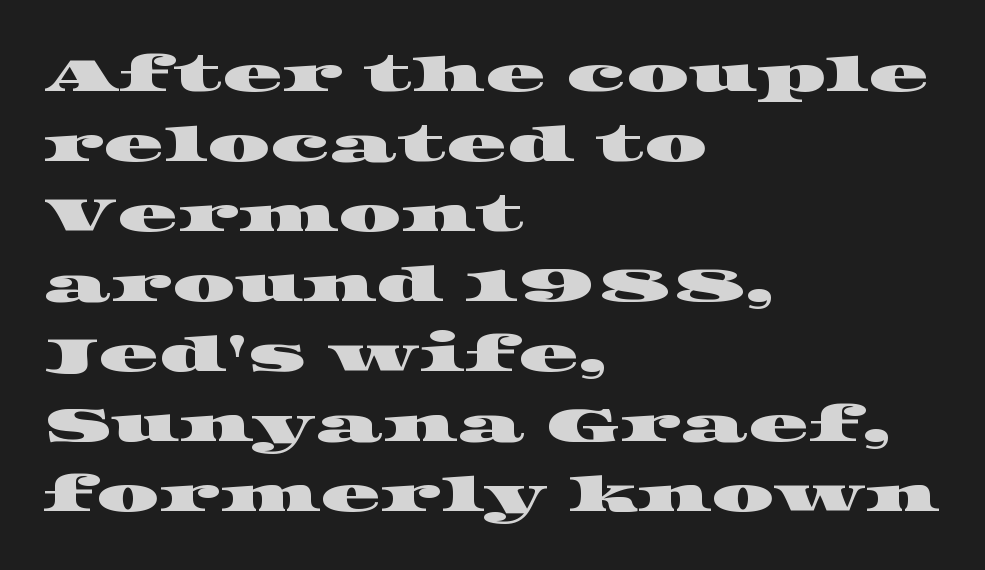
{"serif": "yes", "width": "wide", "stroke_contrast": "high", "x_height": "large", "monospaced": "no", "underline": "no", "align": "left", "line_spacing": "normal", "line_spacing_ratio": 1.43, "letter_spacing": "normal", "letter_spacing_em": 0.0, "glyph_px": 49}
